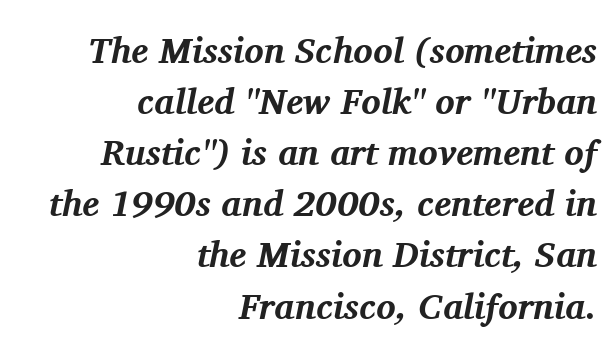
The image shows 36 px bold serif type, italic (leaning right); set right-aligned, normal line spacing (1.42x), normal letter spacing, not underlined; medium stroke contrast and a medium x-height.
